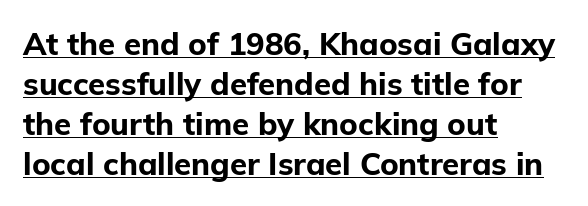
The image shows 31 px bold sans-serif type, upright; set left-aligned, normal line spacing (1.29x), normal letter spacing, underlined; low stroke contrast and a medium x-height.
